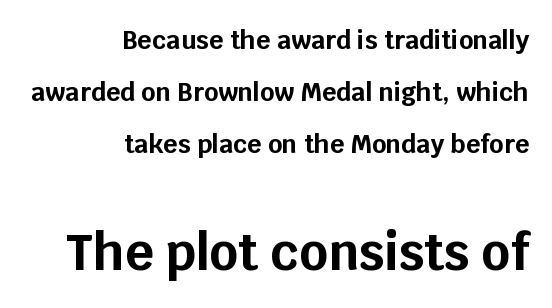
The image shows 50 px bold sans-serif type, upright; set right-aligned, loose line spacing (2.08x), normal letter spacing, not underlined; the second (bottom) block is 2.0x larger; low stroke contrast and a large x-height.
